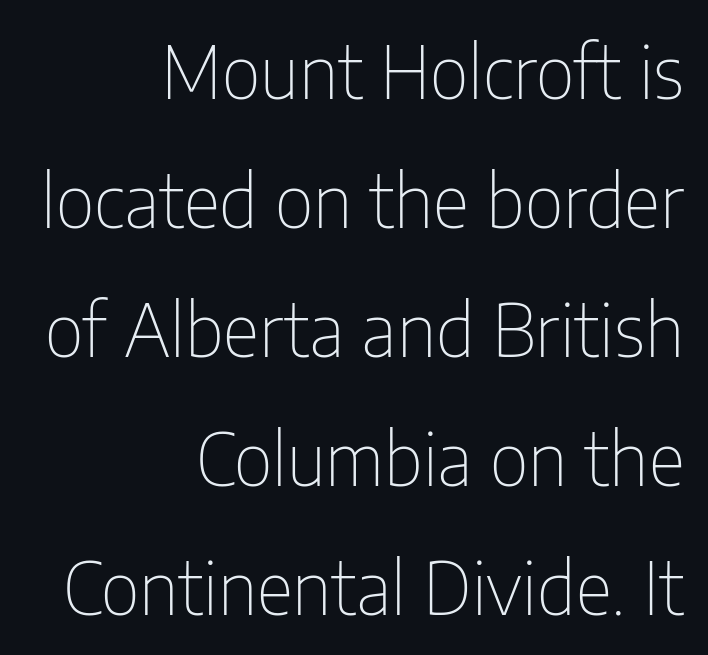
Think of a printed novel: that variable character pitch is what you see here. Stroke terminals: plain, sans-serif. In terms of letterspacing, this is plain default setting. Is this a heavy cut? Hardly; it is regular or lighter. If you drew a ruler down the right edge, every line would touch it.
